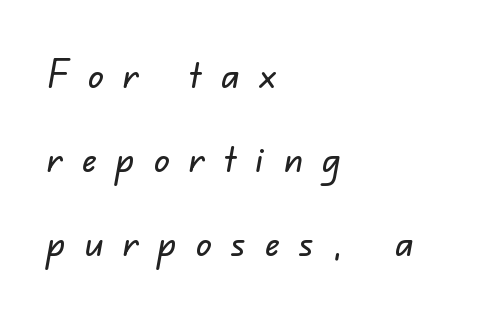
{"serif": "no", "width": "normal", "stroke_contrast": "low", "x_height": "small", "monospaced": "no", "underline": "no", "align": "left", "line_spacing": "loose", "line_spacing_ratio": 2.15, "letter_spacing": "wide", "letter_spacing_em": 0.5, "glyph_px": 39}
